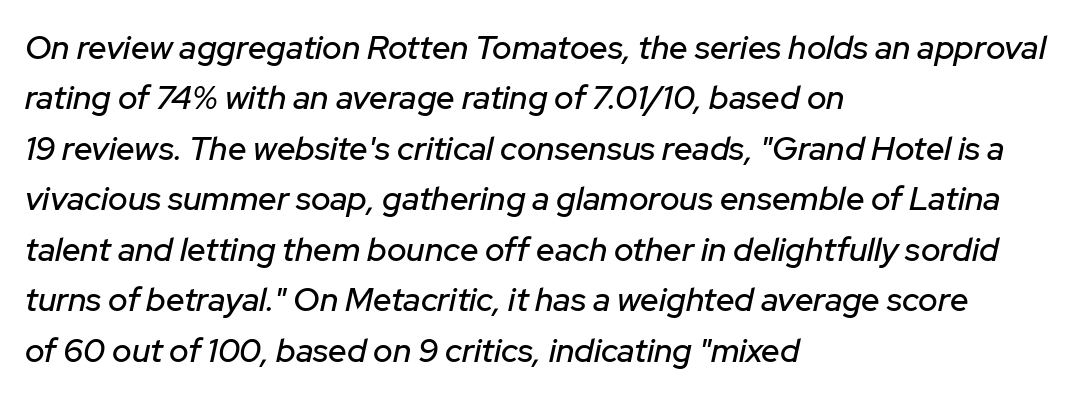
The words here are not underlined. Note the varied advance widths — an 'i' is clearly narrower than an 'm'. Typeset ragged right — the left edge is the straight one. Quick note: italic. Words appear dense and cohesive because spacing is normal.
